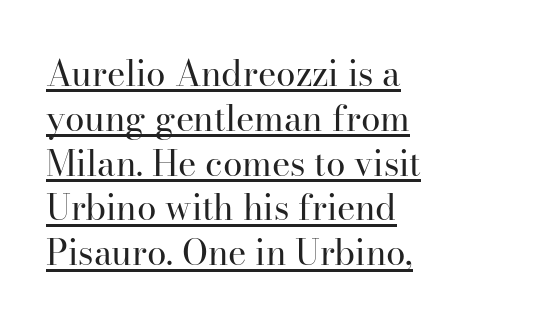
Q: Is the text bold? A: No.
Q: Is the text italic (slanted)? A: No, it is upright.
Q: Is the typeface a serif or a sans-serif typeface? A: Serif.
Q: Is the text underlined? A: Yes.
Q: How is the paragraph aligned? A: Left-aligned.
Q: Is the spacing between letters normal or unusually wide? A: Normal.
Q: Is the spacing between lines tight, normal or loose? A: Normal.
Q: Width (condensed, normal, or wide)? A: Normal.
Q: Stroke contrast? A: High.
Q: x-height? A: Small.
Q: Monospaced? A: No.
